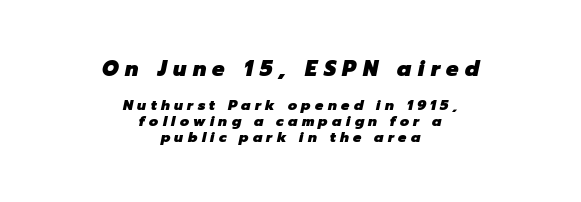
The image shows 21 px bold type, italic (leaning right); set centered, tight line spacing (1.15x), unusually wide letter spacing (+0.31 em), not underlined; the first (top) block is 1.5x larger.
